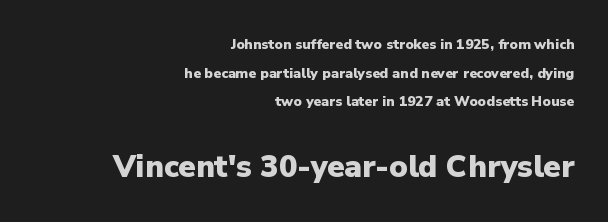
Regarding leading, the lines here are spaced well apart. Each glyph is drawn with heavy, bold strokes. Short and long lines alike share a common ending point at right. Stroke terminals: plain, sans-serif. Ascenders rise straight up at ninety degrees. Type without underlining.
